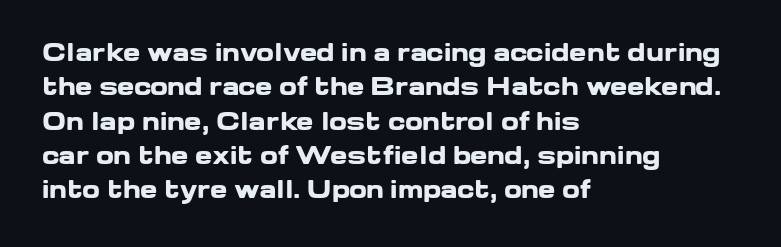
The image shows 23 px bold type, upright; set left-aligned, normal line spacing (1.49x), normal letter spacing, not underlined.
